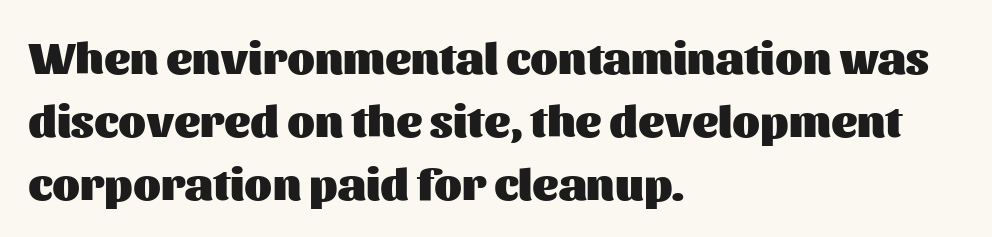
{"serif": "no", "italic": "no", "bold": "yes", "weight": "heavy", "width": "normal", "stroke_contrast": "medium", "x_height": "medium", "monospaced": "no", "underline": "no", "align": "left", "line_spacing": "normal", "line_spacing_ratio": 1.4, "letter_spacing": "normal", "letter_spacing_em": 0.0, "glyph_px": 45}
